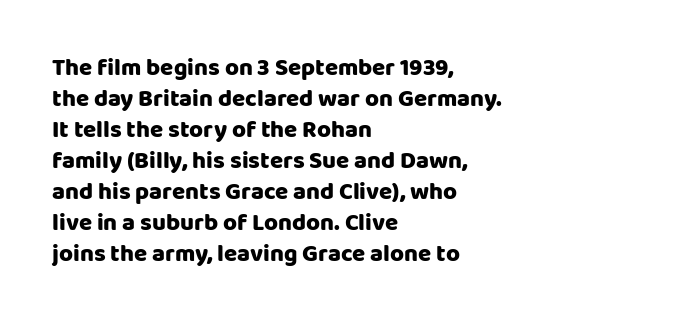
Q: Is the text italic (slanted)? A: No, it is upright.
Q: Is the text underlined? A: No.
Q: How is the paragraph aligned? A: Left-aligned.
Q: Is the spacing between letters normal or unusually wide? A: Normal.
Q: Is the spacing between lines tight, normal or loose? A: Normal.
